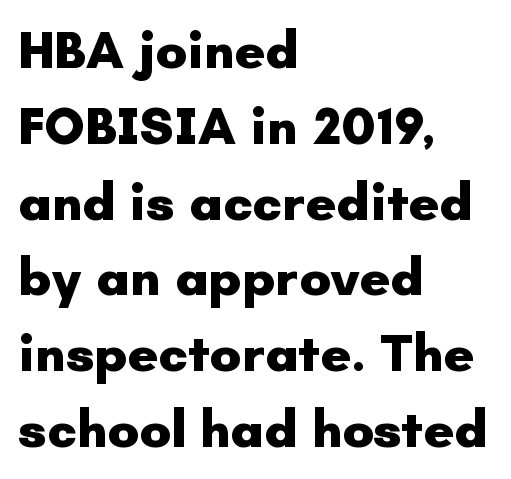
{"serif": "no", "italic": "no", "bold": "yes", "weight": "heavy", "width": "normal", "stroke_contrast": "low", "x_height": "small", "monospaced": "no", "underline": "no", "align": "left", "line_spacing": "normal", "line_spacing_ratio": 1.43, "letter_spacing": "normal", "letter_spacing_em": 0.0, "glyph_px": 53}
